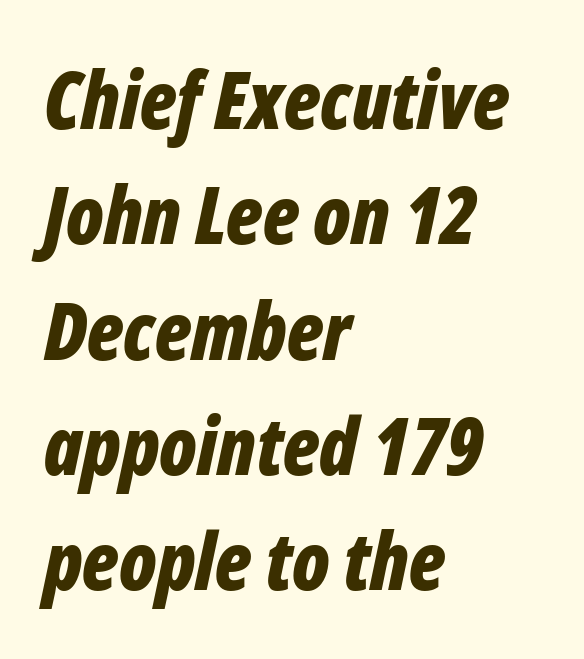
The glyphs are unaccompanied by any horizontal stroke below them. Reading down the block, your eye returns to a fixed left position each line. Each letter keeps its own natural width here, so spacing adapts to shape. Does the leading feel generous? No, just average.
